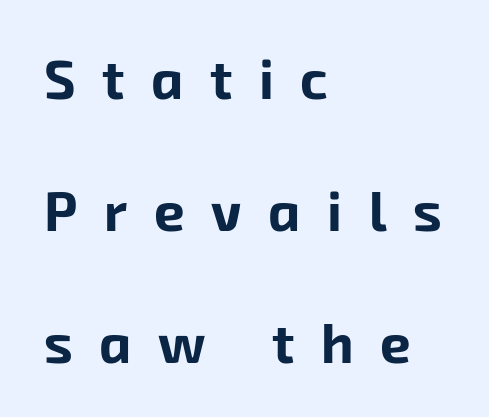
Q: Is the text bold? A: Yes.
Q: Is the typeface a serif or a sans-serif typeface? A: Sans-serif.
Q: Is the text underlined? A: No.
Q: How is the paragraph aligned? A: Left-aligned.
Q: Is the spacing between letters normal or unusually wide? A: Unusually wide.
Q: Is the spacing between lines tight, normal or loose? A: Loose.
Q: Width (condensed, normal, or wide)? A: Normal.
Q: Stroke contrast? A: Low.
Q: x-height? A: Medium.
Q: Monospaced? A: No.
